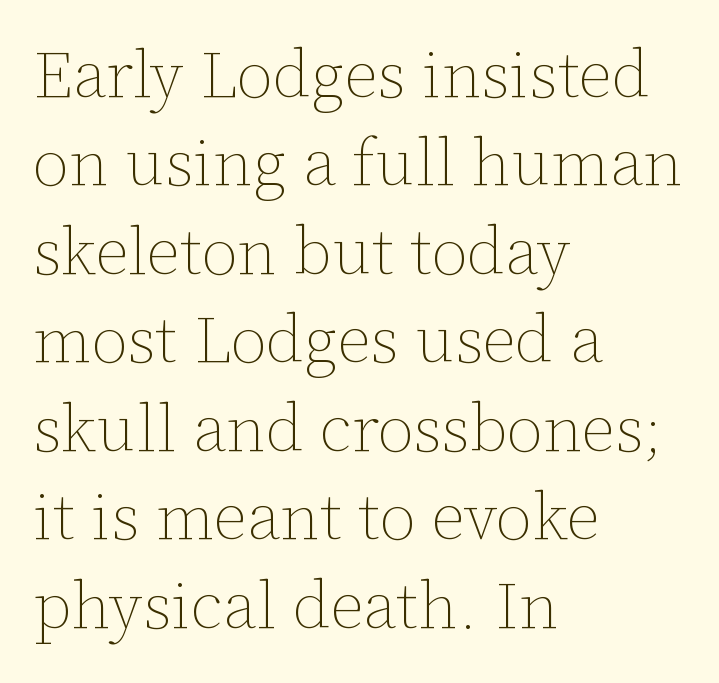
Q: Is the text bold? A: No.
Q: Is the text italic (slanted)? A: No, it is upright.
Q: Is the text underlined? A: No.
Q: How is the paragraph aligned? A: Left-aligned.
Q: Is the spacing between letters normal or unusually wide? A: Normal.
Q: Is the spacing between lines tight, normal or loose? A: Normal.
Q: Width (condensed, normal, or wide)? A: Normal.
Q: Stroke contrast? A: Low.
Q: x-height? A: Medium.
Q: Monospaced? A: No.
